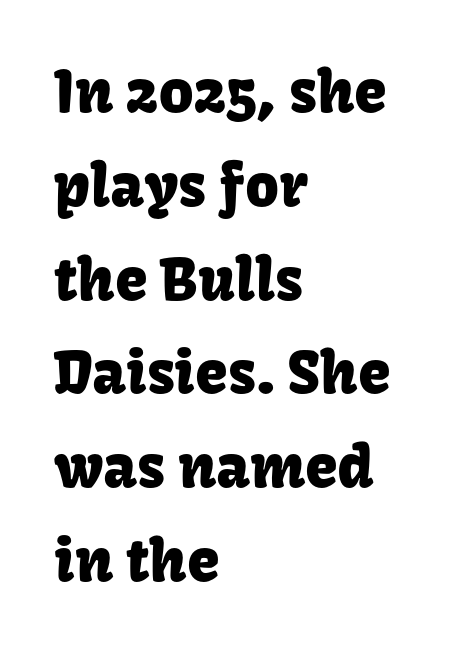
{"serif": "no", "italic": "no", "width": "normal", "stroke_contrast": "low", "x_height": "medium", "monospaced": "no", "underline": "no", "align": "left", "line_spacing": "normal", "line_spacing_ratio": 1.59, "letter_spacing": "normal", "letter_spacing_em": 0.0, "glyph_px": 59}
